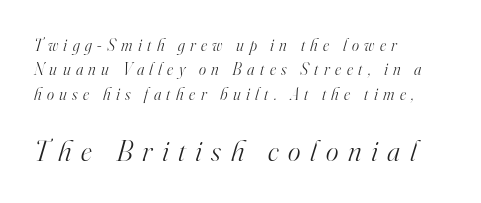
Honestly, the row spacing looks completely unremarkable. Check under the words: just untouched page. Is the lower block the larger one? Yes — the lower block carries the bigger type. Compared with a typical body face, this is equally light or lighter still. Think of a printed novel: that variable character pitch is what you see here.
